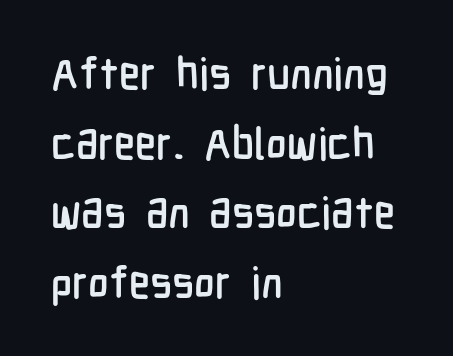
{"serif": "no", "italic": "no", "width": "condensed", "stroke_contrast": "low", "x_height": "medium", "monospaced": "no", "underline": "no", "align": "left", "line_spacing": "normal", "line_spacing_ratio": 1.58, "letter_spacing": "normal", "letter_spacing_em": 0.0, "glyph_px": 44}
